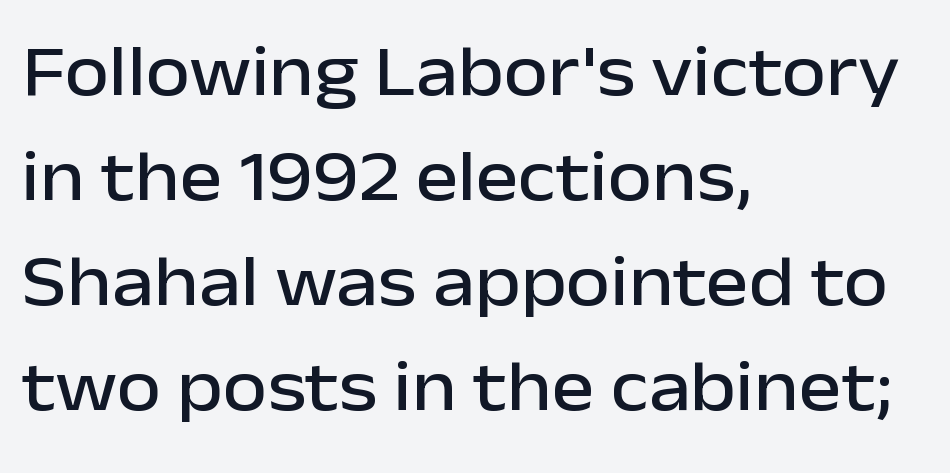
Q: Is the text italic (slanted)? A: No, it is upright.
Q: Is the typeface a serif or a sans-serif typeface? A: Sans-serif.
Q: Is the text underlined? A: No.
Q: How is the paragraph aligned? A: Left-aligned.
Q: Is the spacing between letters normal or unusually wide? A: Normal.
Q: Is the spacing between lines tight, normal or loose? A: Normal.
Q: Width (condensed, normal, or wide)? A: Normal.
Q: Stroke contrast? A: Low.
Q: x-height? A: Medium.
Q: Monospaced? A: No.
